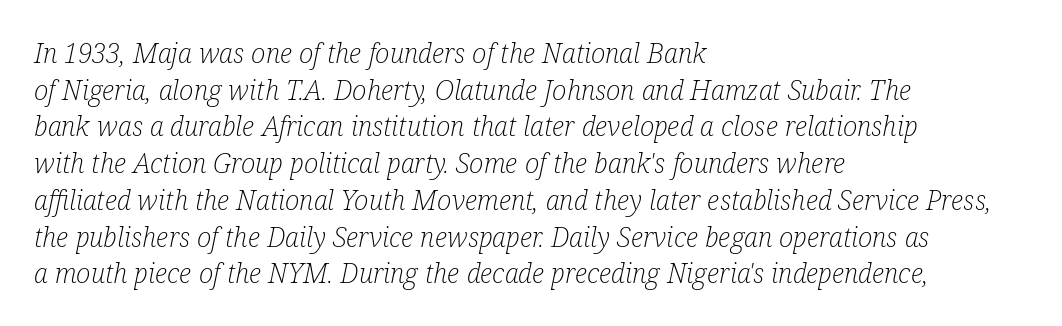
{"italic": "yes", "lean": "right", "slant_degrees": 12, "bold": "no", "underline": "no", "align": "left", "line_spacing": "normal", "line_spacing_ratio": 1.36, "letter_spacing": "normal", "letter_spacing_em": 0.0, "glyph_px": 27}
